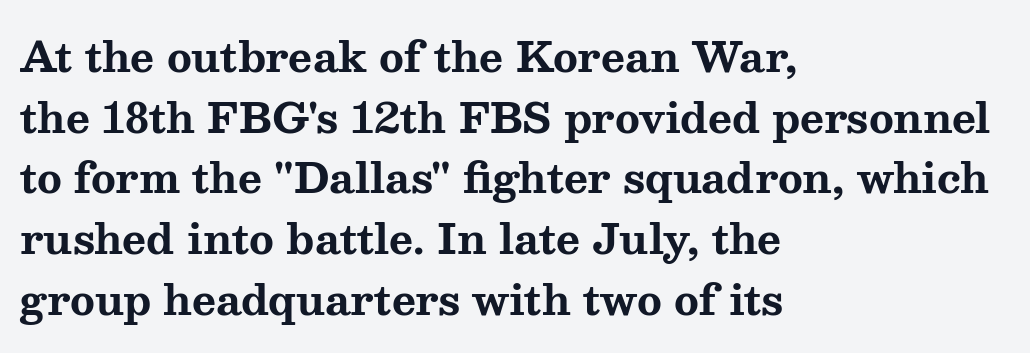
A student would call this left alignment; a typographer would say flush left, rag right. The gap between lines stays unmarked. You could call the tracking neutral — neither tight nor loose. The lines sit at an ordinary, default distance from one another. Looks like regular typesetting: each glyph gets only the width it needs.
